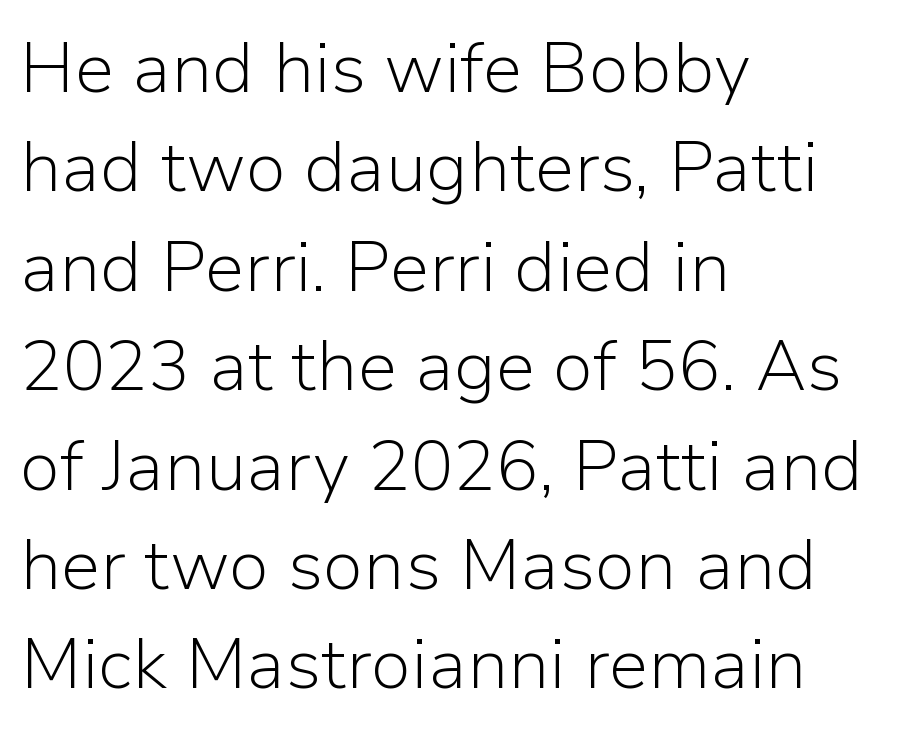
The image shows 71 px light sans-serif type, upright; set left-aligned, normal line spacing (1.4x), normal letter spacing, not underlined; low stroke contrast and a medium x-height.
